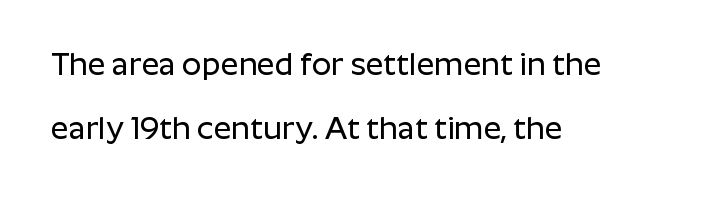
The image shows 31 px sans-serif type, upright; set left-aligned, loose line spacing (2.06x), normal letter spacing, not underlined; low stroke contrast and a medium x-height.
